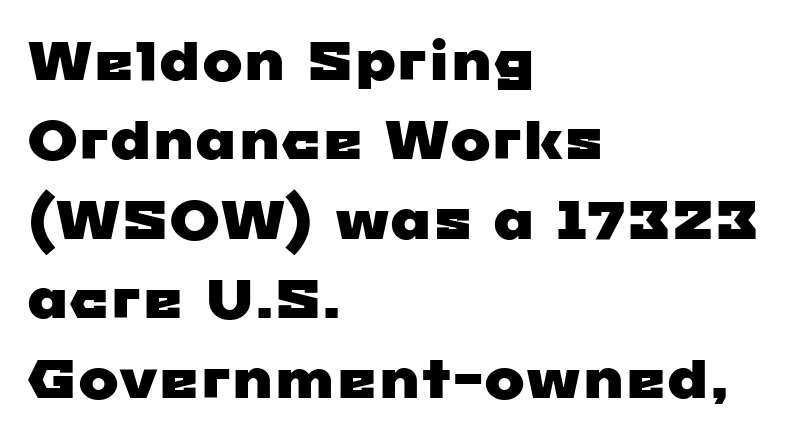
One-word summary of the alignment: left. Does extra space separate the letters? No, they use regular spacing. Examine the stroke ends and you'll find no serifs. Does the leading feel generous? No, just average.
